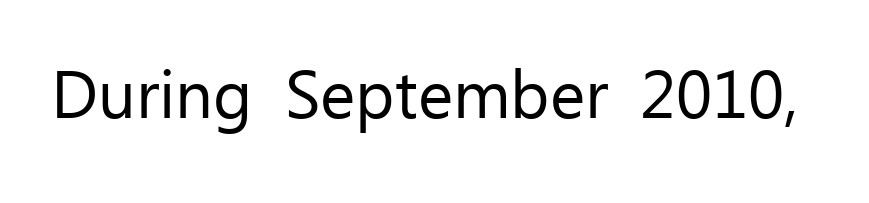
Q: Is the text bold? A: No.
Q: Is the text italic (slanted)? A: No, it is upright.
Q: Is the typeface a serif or a sans-serif typeface? A: Sans-serif.
Q: Is the text underlined? A: No.
Q: Is the spacing between letters normal or unusually wide? A: Normal.
Q: Width (condensed, normal, or wide)? A: Normal.
Q: Stroke contrast? A: Low.
Q: x-height? A: Medium.
Q: Monospaced? A: No.
